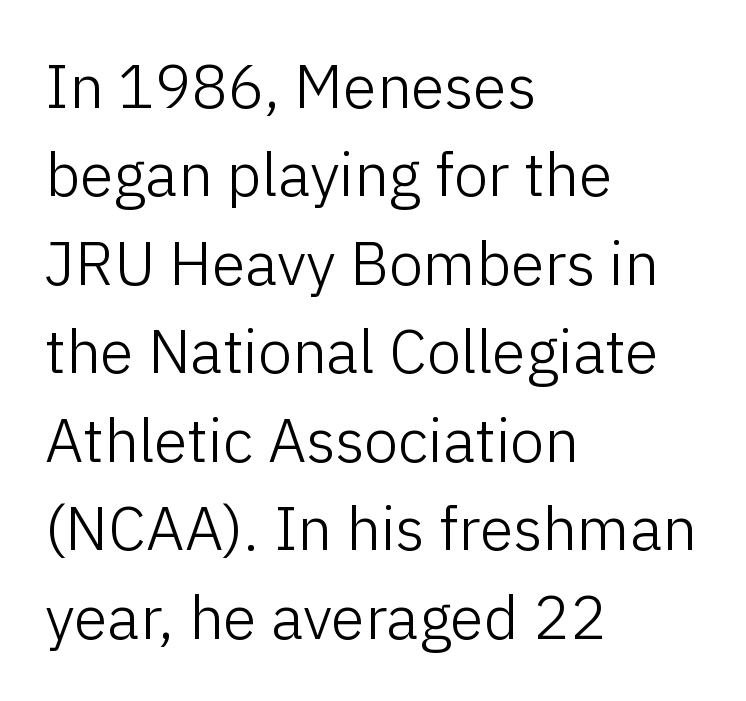
The image shows 61 px light sans-serif type, upright; set left-aligned, normal line spacing (1.45x), normal letter spacing, not underlined; low stroke contrast and a medium x-height.
